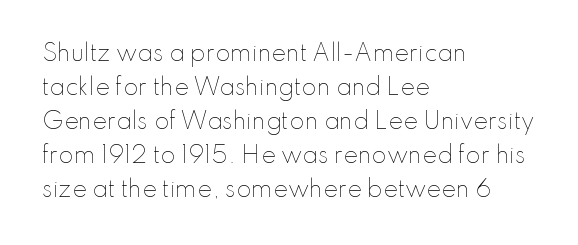
Q: Is the text bold? A: No.
Q: Is the text italic (slanted)? A: No, it is upright.
Q: Is the text underlined? A: No.
Q: How is the paragraph aligned? A: Left-aligned.
Q: Is the spacing between letters normal or unusually wide? A: Normal.
Q: Is the spacing between lines tight, normal or loose? A: Normal.
